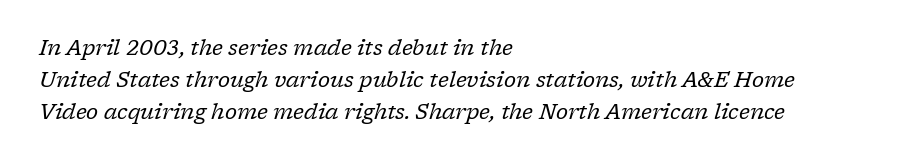
The image shows 21 px text type, italic (leaning right); set left-aligned, normal line spacing (1.52x), normal letter spacing, not underlined.
